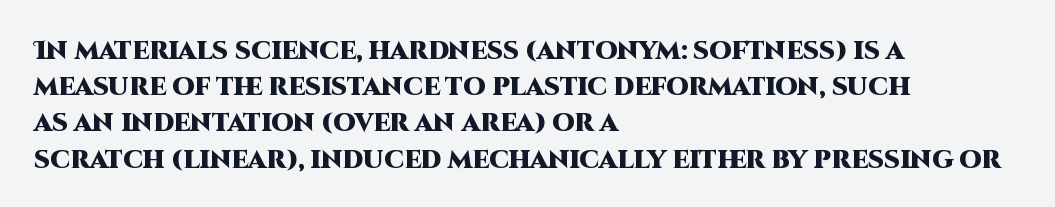
Q: Is the text bold? A: Yes.
Q: Is the text italic (slanted)? A: No, it is upright.
Q: Is the text underlined? A: No.
Q: How is the paragraph aligned? A: Left-aligned.
Q: Is the spacing between letters normal or unusually wide? A: Normal.
Q: Is the spacing between lines tight, normal or loose? A: Normal.
